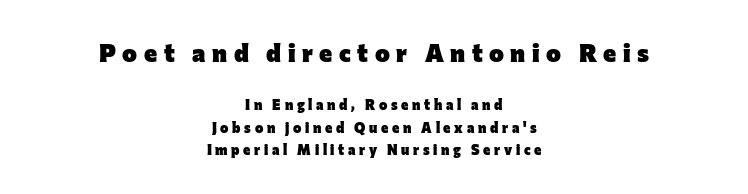
Q: Is the text bold? A: Yes.
Q: Is the text italic (slanted)? A: No, it is upright.
Q: Is the text underlined? A: No.
Q: How is the paragraph aligned? A: Centered.
Q: Is the spacing between letters normal or unusually wide? A: Unusually wide.
Q: Is the spacing between lines tight, normal or loose? A: Normal.
Q: Which block of text is set in a larger size, the first (top) or the second (bottom)? A: The first (top) one.
